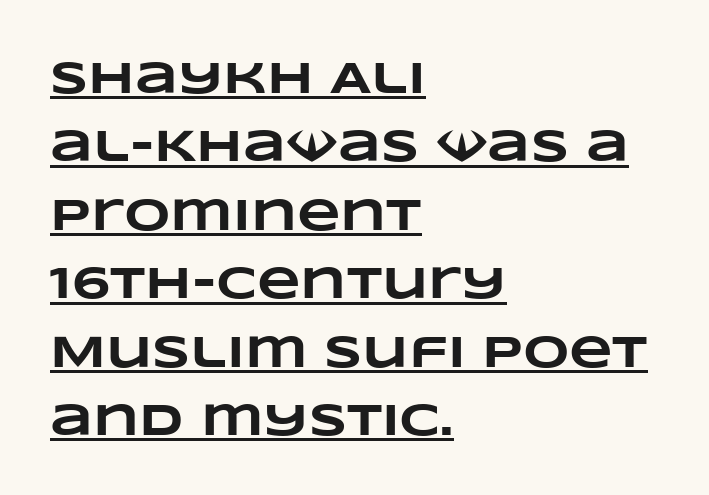
The line texture is even and compact thanks to regular tracking. Vertically, the passage feels balanced, rows spaced as you'd expect. Where is the straight margin? On the left. The letters advance in unequal steps, a hallmark of proportional type. In terms of weight, the rendering is a true, heavy bold.
